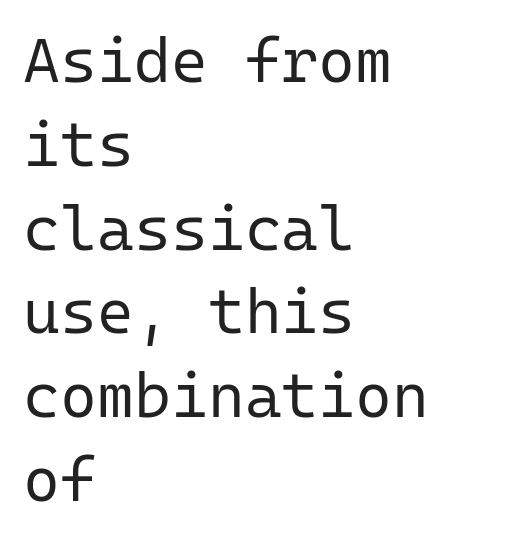
The image shows 63 px regular-weight sans-serif type, upright, monospaced; set left-aligned, normal line spacing (1.33x), normal letter spacing, not underlined; low stroke contrast and a medium x-height.
